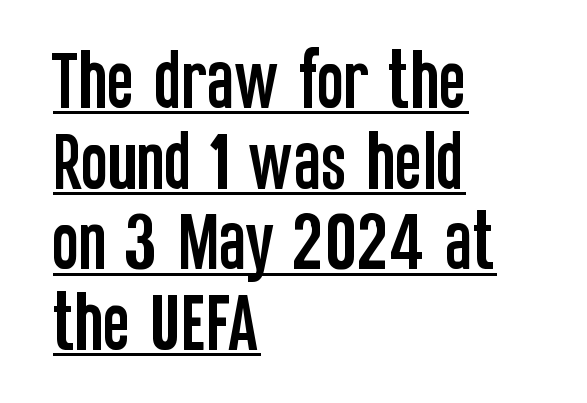
The image shows 65 px condensed sans-serif type, upright; set left-aligned, line spacing 1.24x, normal letter spacing, underlined; low stroke contrast and a large x-height.
